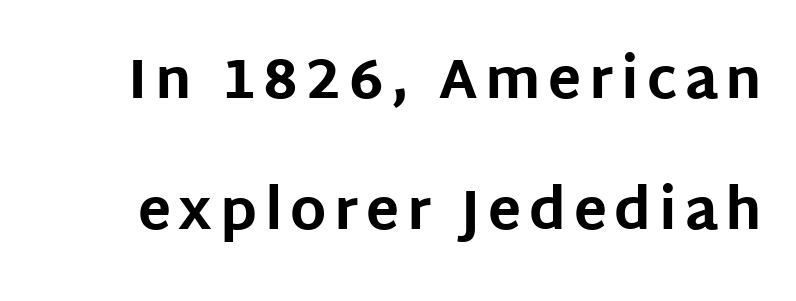
{"serif": "no", "italic": "no", "bold": "yes", "weight": "bold", "width": "normal", "stroke_contrast": "low", "x_height": "large", "monospaced": "no", "underline": "no", "line_spacing": "loose", "line_spacing_ratio": 2.38, "glyph_px": 55}
